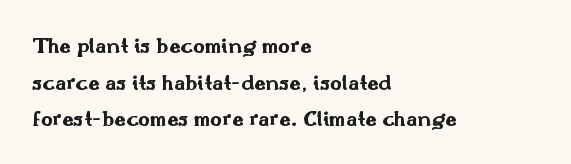
{"italic": "no", "bold": "yes", "underline": "no", "align": "left", "line_spacing": "normal", "line_spacing_ratio": 1.59, "letter_spacing": "normal", "letter_spacing_em": 0.0, "glyph_px": 23}
